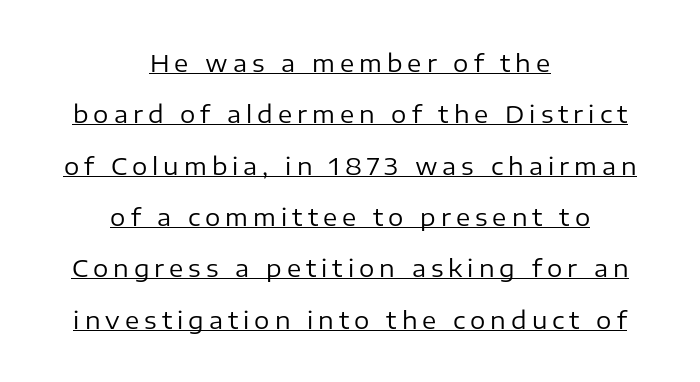
Is there any slant? The stems are plumb. The designer dialed line spacing up above the default. In CSS terms this would be text-align: center. You could only call the tracking loose — the letters float apart. The rendered words wear a rule along their underside. Ink coverage per letter is moderate at most.
